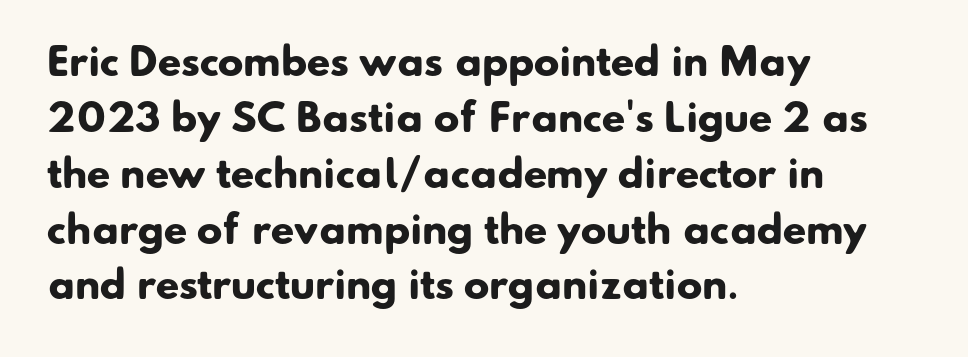
The image shows 38 px heavy sans-serif type; set left-aligned, normal line spacing (1.47x), normal letter spacing, not underlined; low stroke contrast and a small x-height.
